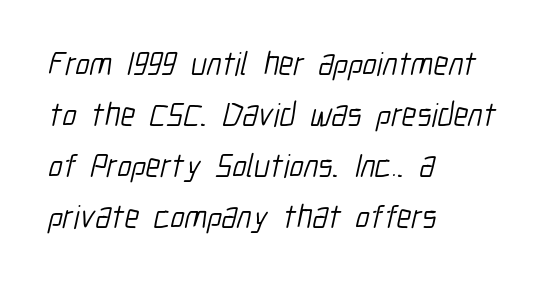
{"serif": "no", "bold": "no", "weight": "light", "width": "condensed", "stroke_contrast": "low", "x_height": "medium", "monospaced": "no", "underline": "no", "align": "left", "line_spacing": "normal", "line_spacing_ratio": 1.55, "letter_spacing": "normal", "letter_spacing_em": 0.0, "glyph_px": 33}
